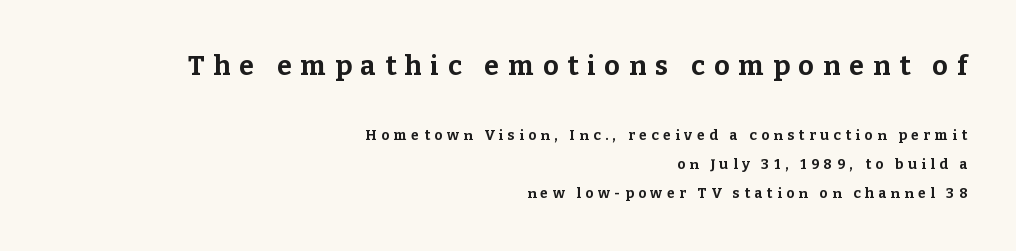
The glyphs are unaccompanied by any horizontal stroke below them. On the weight axis this lands at bold, roughly 700. The font's upright variant was chosen for this text. The passage shown begins with its larger block and ends with its smaller one.
